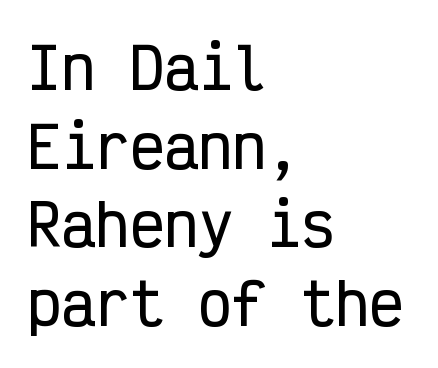
The image shows 57 px condensed sans-serif type, upright, monospaced; set left-aligned, normal line spacing (1.38x), normal letter spacing, not underlined; low stroke contrast and a medium x-height.
